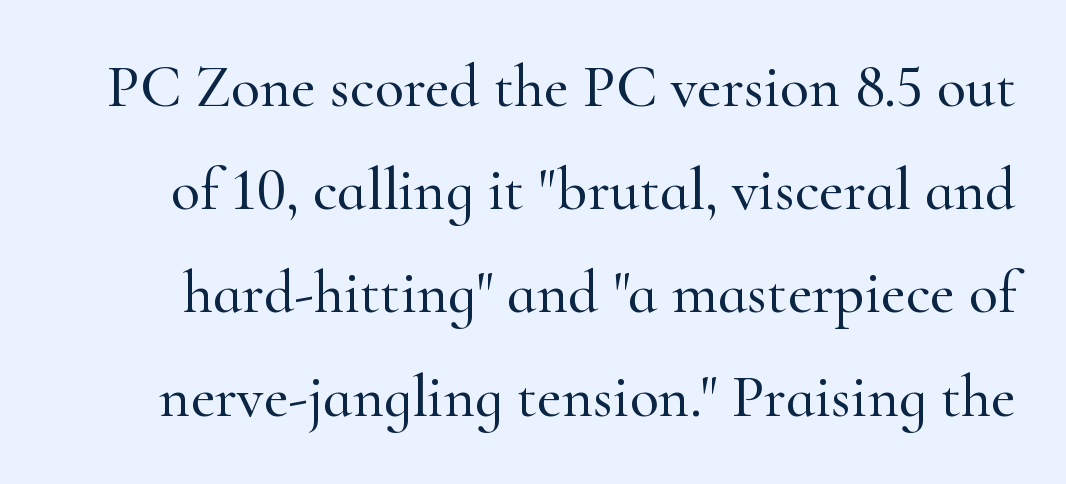
The image shows 60 px serif type, upright; set line spacing 1.72x, normal letter spacing, not underlined; high stroke contrast and a small x-height.
